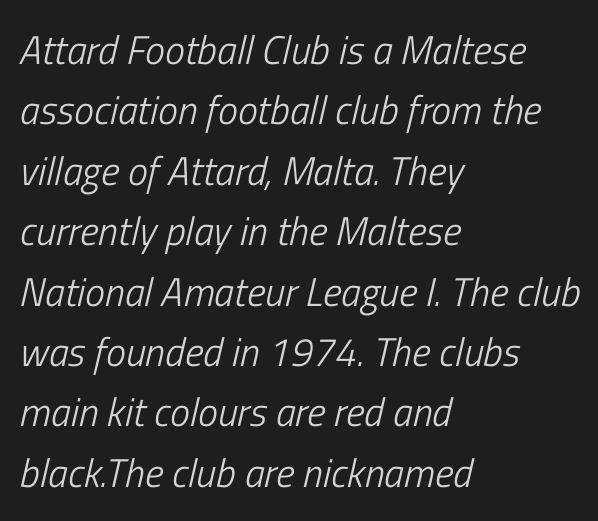
Q: Is the text bold? A: No.
Q: Is the text italic (slanted)? A: Yes, it leans right by about 13 degrees.
Q: Is the text underlined? A: No.
Q: How is the paragraph aligned? A: Left-aligned.
Q: Is the spacing between letters normal or unusually wide? A: Normal.
Q: Is the spacing between lines tight, normal or loose? A: Normal.
Q: Width (condensed, normal, or wide)? A: Condensed.
Q: Stroke contrast? A: Low.
Q: x-height? A: Medium.
Q: Monospaced? A: No.
